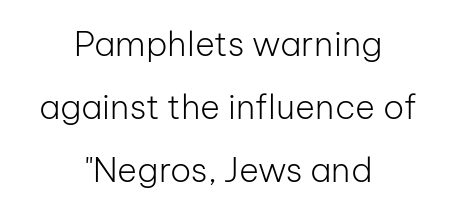
{"serif": "no", "italic": "no", "bold": "no", "weight": "light", "width": "normal", "stroke_contrast": "low", "x_height": "medium", "monospaced": "no", "underline": "no", "align": "center", "line_spacing_ratio": 1.85, "letter_spacing": "normal", "letter_spacing_em": 0.0, "glyph_px": 34}
